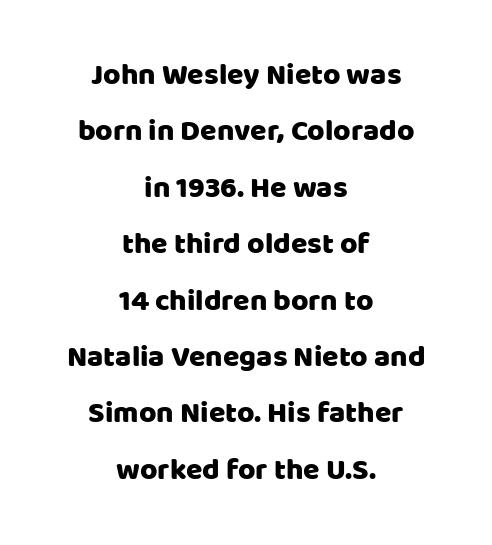
Type without underlining. Do the characters align in a grid? No, the font is proportional. Characters remain perfectly vertical along every line. Are there feet on the stems? There aren't — it's a sans. Caption: standard tracking, unaltered.
